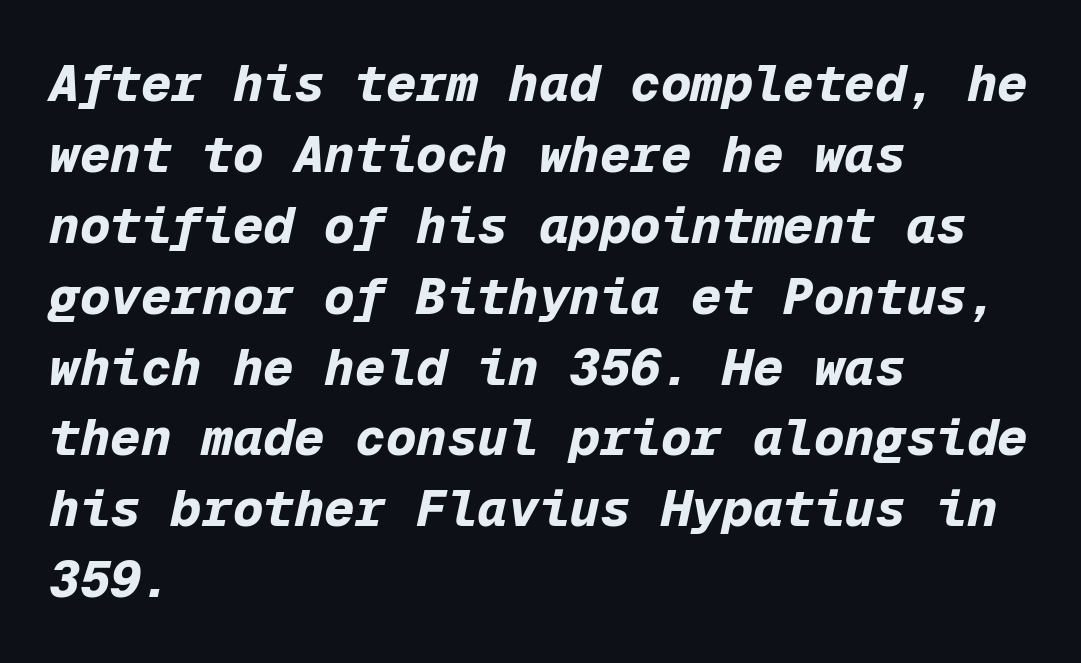
{"italic": "yes", "lean": "right", "slant_degrees": 12, "bold": "yes", "weight": "bold", "width": "normal", "stroke_contrast": "low", "x_height": "medium", "monospaced": "yes", "underline": "no", "align": "left", "line_spacing": "normal", "line_spacing_ratio": 1.39, "letter_spacing": "normal", "letter_spacing_em": 0.0, "glyph_px": 51}
